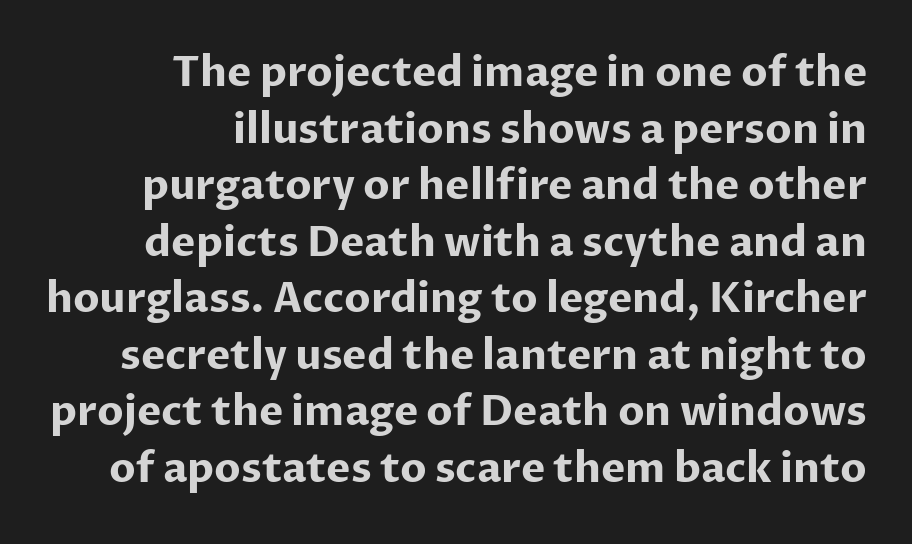
Q: Is the text bold? A: Yes.
Q: Is the text italic (slanted)? A: No, it is upright.
Q: Is the typeface a serif or a sans-serif typeface? A: Sans-serif.
Q: Is the text underlined? A: No.
Q: How is the paragraph aligned? A: Right-aligned.
Q: Is the spacing between letters normal or unusually wide? A: Normal.
Q: Is the spacing between lines tight, normal or loose? A: Normal.
Q: Width (condensed, normal, or wide)? A: Normal.
Q: Stroke contrast? A: Low.
Q: x-height? A: Medium.
Q: Monospaced? A: No.
